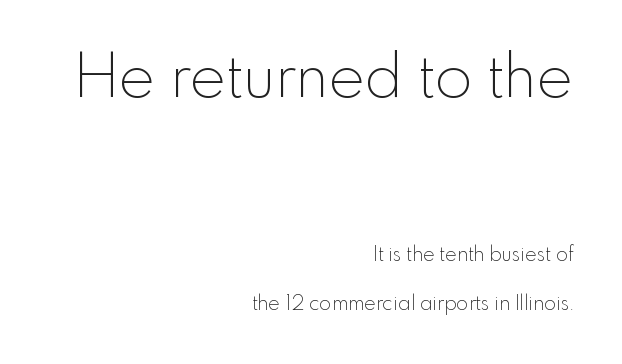
These lines are composed in type without serifs. You could call the tracking neutral — neither tight nor loose. The composition opens big and finishes small. Weight: in the light-to-regular range. A typesetter would mark this as roman, not italic.
